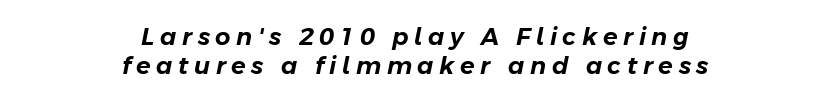
The image shows 24 px text type, italic (leaning right); set centered, line spacing 1.22x, unusually wide letter spacing (+0.23 em), not underlined.
